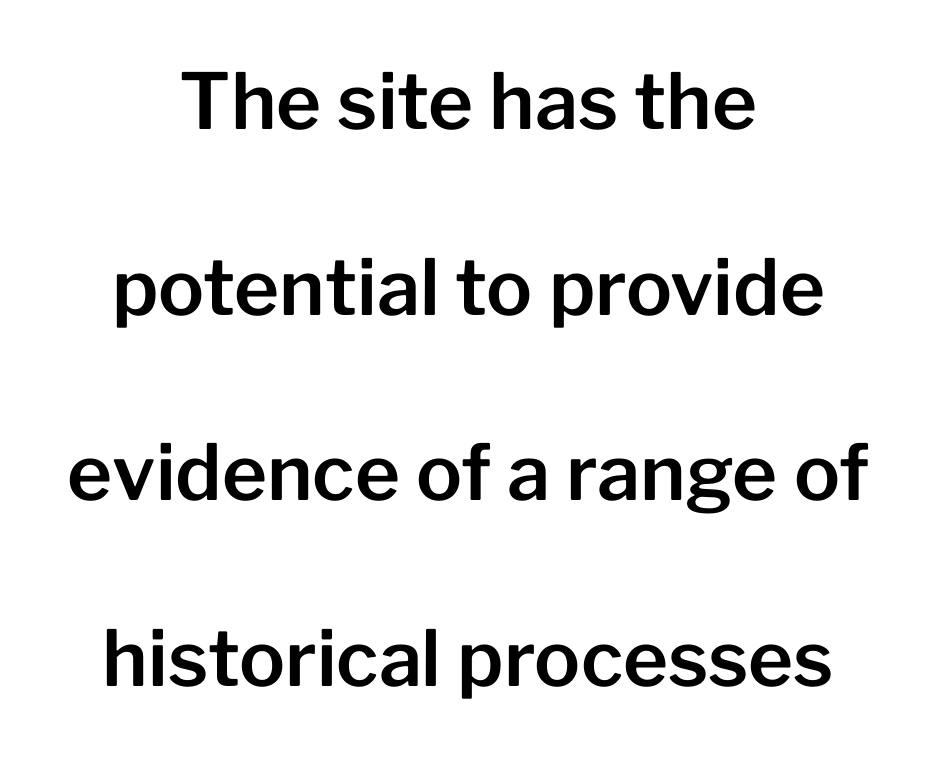
The image shows 77 px sans-serif type, upright; set centered, loose line spacing (2.41x), normal letter spacing, not underlined; low stroke contrast and a medium x-height.
